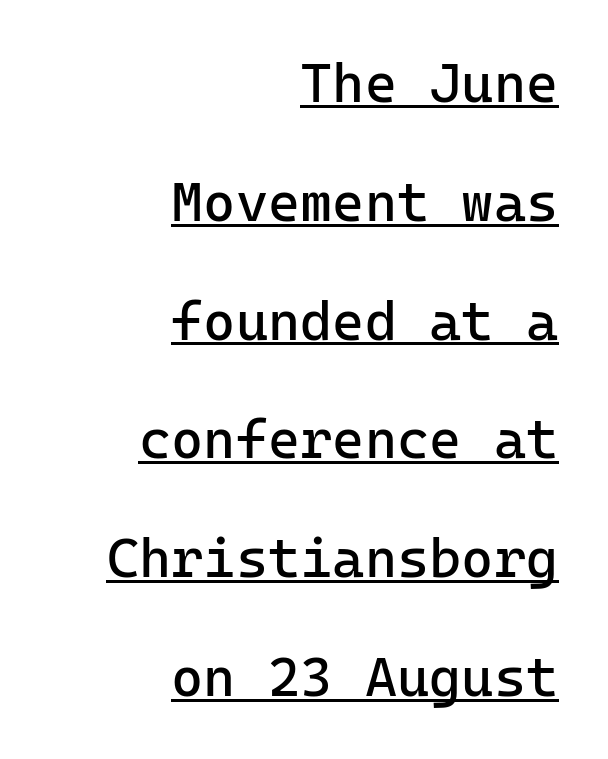
{"serif": "no", "italic": "no", "bold": "no", "weight": "regular", "width": "normal", "stroke_contrast": "low", "x_height": "medium", "underline": "yes", "align": "right", "line_spacing": "loose", "line_spacing_ratio": 2.16, "letter_spacing": "normal", "letter_spacing_em": 0.0, "glyph_px": 55}
